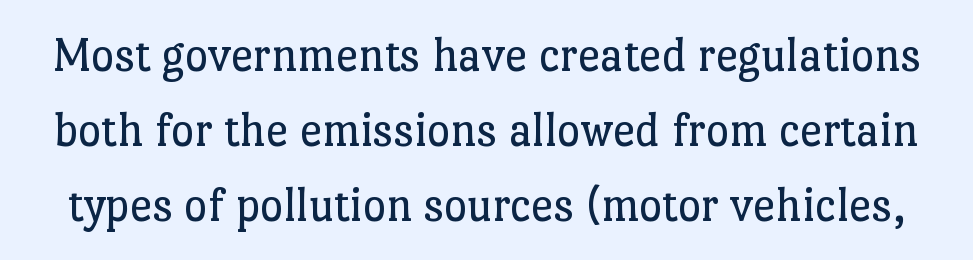
Font category for this specimen: serif. It's the straight-up-and-down kind of type. This is not heavy type; no bold has been used. Decoration check: the copy has no underline.
